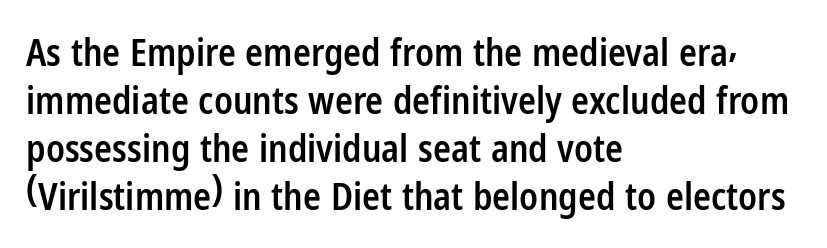
Here the designer chose a conventional face with non-uniform glyph widths. What's the leading like? Ordinary, nothing unusual. This sample is left-justified, so line endings fall wherever the words run out. A roman cut, with each character standing at attention. The passage shown is typeset with a sans-serif family. Look at the stroke-to-counter ratio: somewhat heavy, a semibold.
